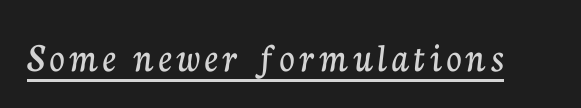
Caption: lettering with a line underneath. Is this a fixed-width face? No — the glyphs have proportional, varying widths. Typographically, this falls in the serif category.
